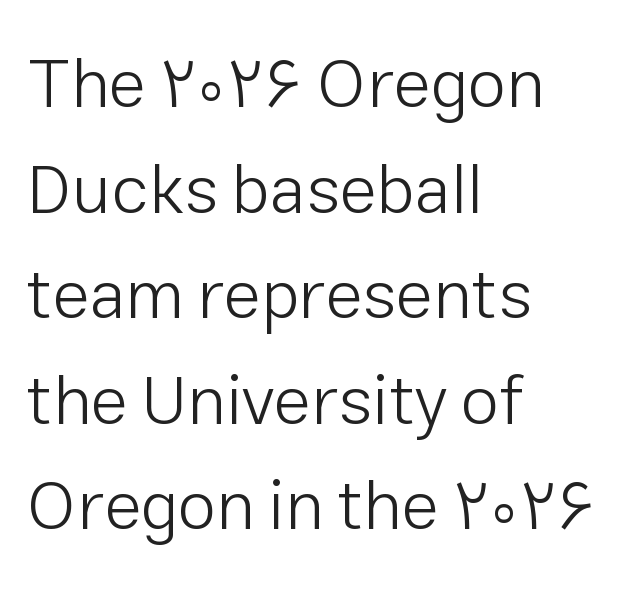
The rows are spaced the way most documents space them. The face used here is proportionally spaced, like ordinary book or web type. No extra tracking has been applied to these lines. Weight class: somewhere from thin through regular.
